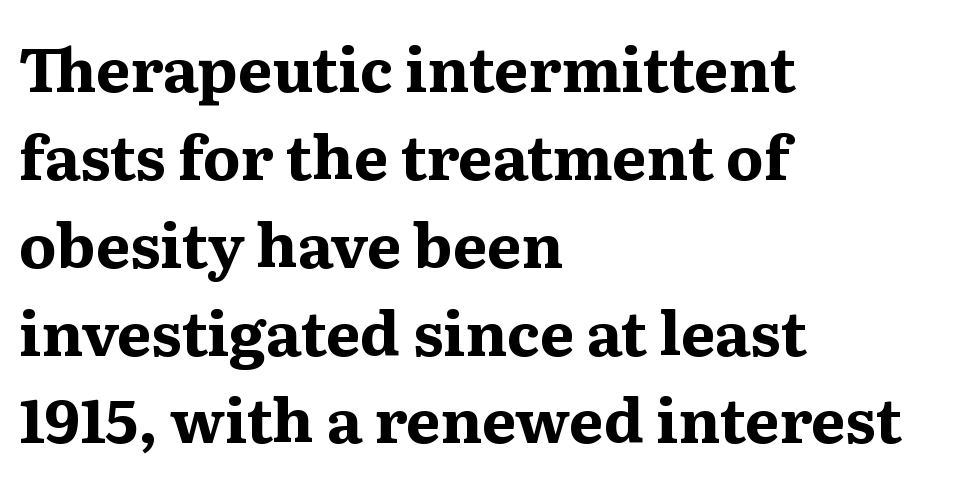
The image shows 61 px bold serif type, upright; set left-aligned, normal line spacing (1.44x), normal letter spacing, not underlined; medium stroke contrast and a medium x-height.
